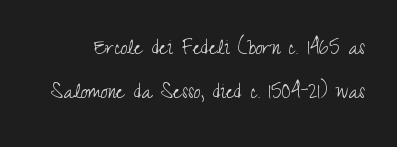
{"italic": "no", "bold": "no", "underline": "no", "line_spacing_ratio": 1.84, "letter_spacing": "normal", "letter_spacing_em": 0.0, "glyph_px": 24}
